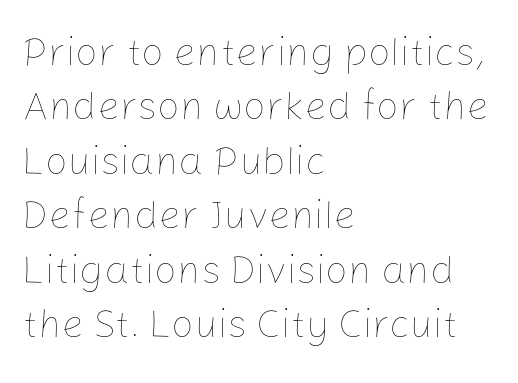
Q: Is the text bold? A: No.
Q: Is the text italic (slanted)? A: No, it is upright.
Q: Is the text underlined? A: No.
Q: How is the paragraph aligned? A: Left-aligned.
Q: Is the spacing between letters normal or unusually wide? A: Normal.
Q: Is the spacing between lines tight, normal or loose? A: Normal.
Q: Width (condensed, normal, or wide)? A: Normal.
Q: Stroke contrast? A: Low.
Q: x-height? A: Medium.
Q: Monospaced? A: No.
